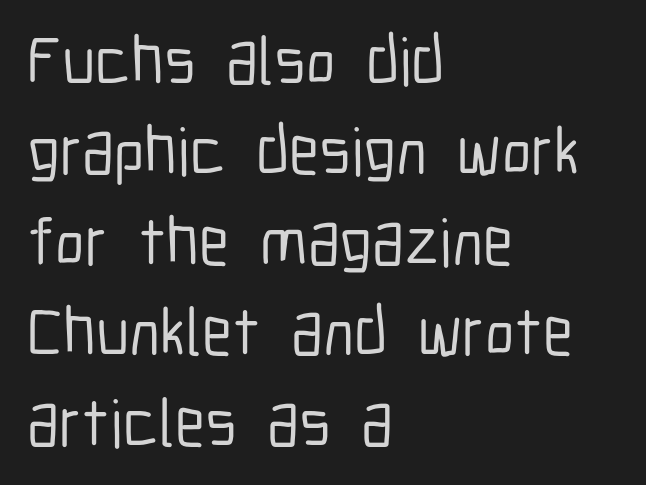
The image shows 68 px condensed sans-serif type, upright; set left-aligned, normal line spacing (1.33x), normal letter spacing, not underlined; low stroke contrast and a medium x-height.
